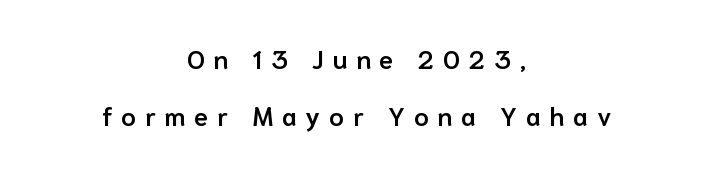
{"italic": "no", "bold": "semi", "underline": "no", "align": "center", "line_spacing": "loose", "line_spacing_ratio": 2.21, "letter_spacing": "wide", "letter_spacing_em": 0.34, "glyph_px": 26}
